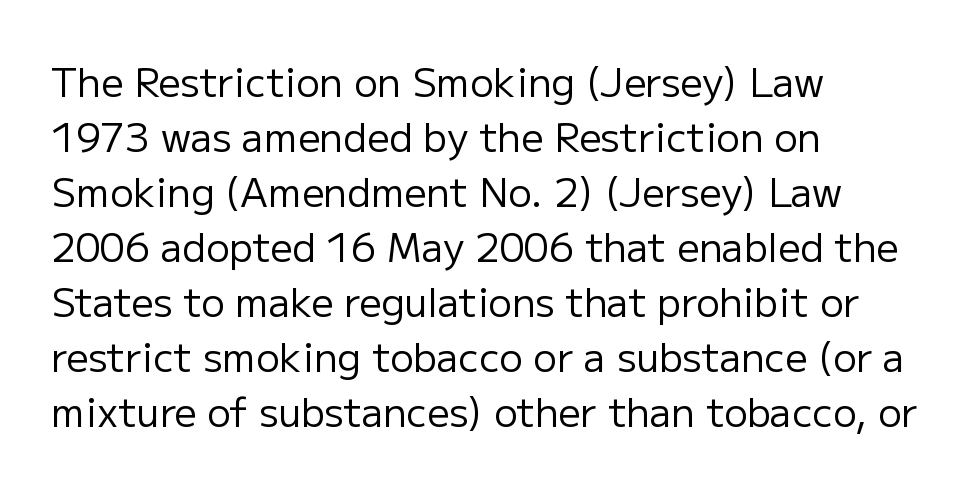
The image shows 39 px regular-weight sans-serif type, upright; set left-aligned, normal line spacing (1.41x), normal letter spacing, not underlined; low stroke contrast and a medium x-height.
